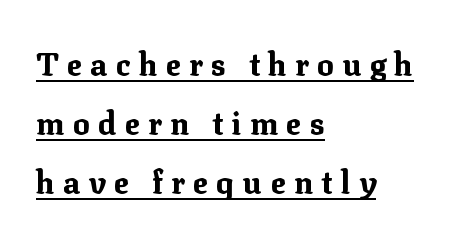
The image shows 31 px bold serif type, upright; set left-aligned, loose line spacing (1.91x), unusually wide letter spacing (+0.27 em), underlined; medium stroke contrast and a medium x-height.
